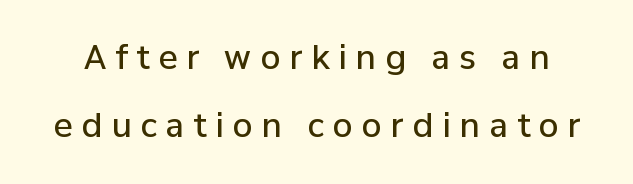
The image shows 32 px semibold sans-serif type, upright; set loose line spacing (2.13x), unusually wide letter spacing (+0.28 em), not underlined; low stroke contrast and a medium x-height.
